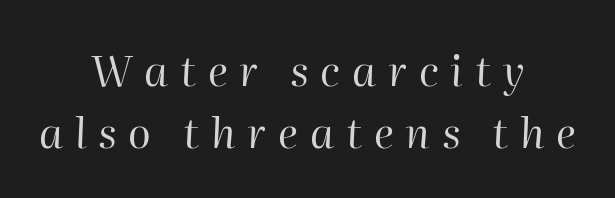
Q: Is the text bold? A: No.
Q: Is the text italic (slanted)? A: Yes, it leans right by about 2 degrees.
Q: Is the text underlined? A: No.
Q: How is the paragraph aligned? A: Centered.
Q: Is the spacing between letters normal or unusually wide? A: Unusually wide.
Q: Is the spacing between lines tight, normal or loose? A: Normal.
Q: Width (condensed, normal, or wide)? A: Normal.
Q: Stroke contrast? A: High.
Q: x-height? A: Medium.
Q: Monospaced? A: No.
